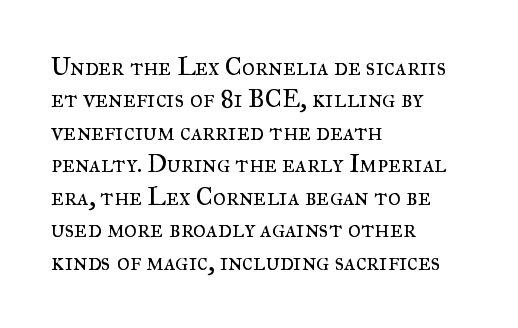
Q: Is the text bold? A: No.
Q: Is the text italic (slanted)? A: No, it is upright.
Q: Is the text underlined? A: No.
Q: How is the paragraph aligned? A: Left-aligned.
Q: Is the spacing between letters normal or unusually wide? A: Normal.
Q: Is the spacing between lines tight, normal or loose? A: Normal.
